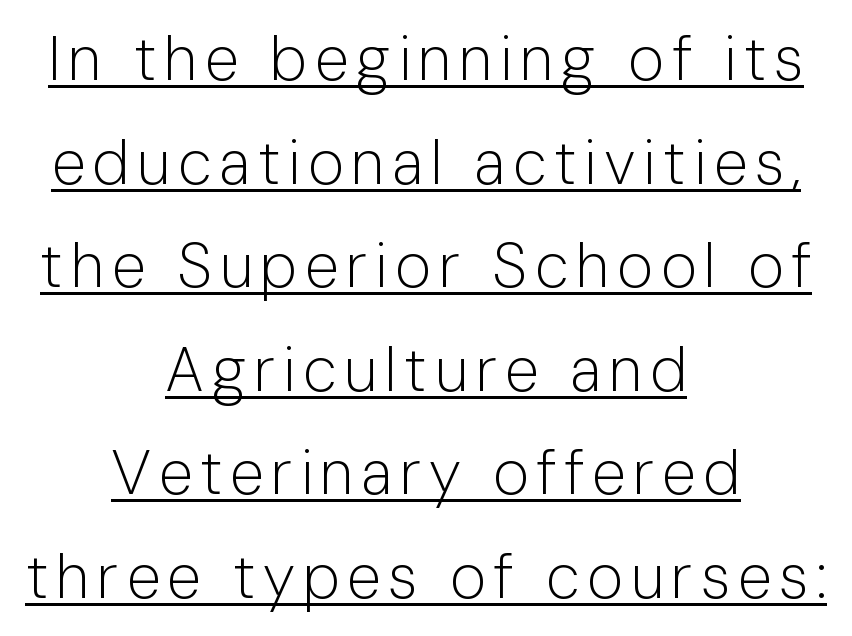
In terms of posture, this sample is upright. Spacing verdict: proportional, widths tailored to each character. Is this a sans? Yes — the strokes have no serifs. Interline gaps are of average width in this sample. Stems and bowls with no extra thickness — not bold. Descenders here cross a horizontal rule under the line.
